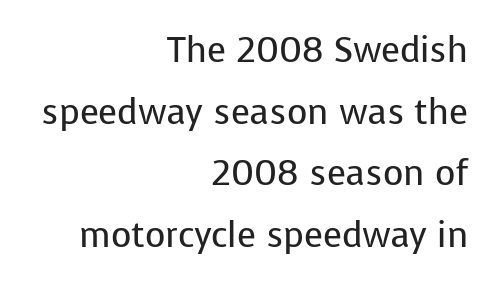
Q: Is the text bold? A: No.
Q: Is the text italic (slanted)? A: No, it is upright.
Q: Is the typeface a serif or a sans-serif typeface? A: Sans-serif.
Q: Is the text underlined? A: No.
Q: How is the paragraph aligned? A: Right-aligned.
Q: Is the spacing between letters normal or unusually wide? A: Normal.
Q: Width (condensed, normal, or wide)? A: Normal.
Q: Stroke contrast? A: Low.
Q: x-height? A: Medium.
Q: Monospaced? A: No.
